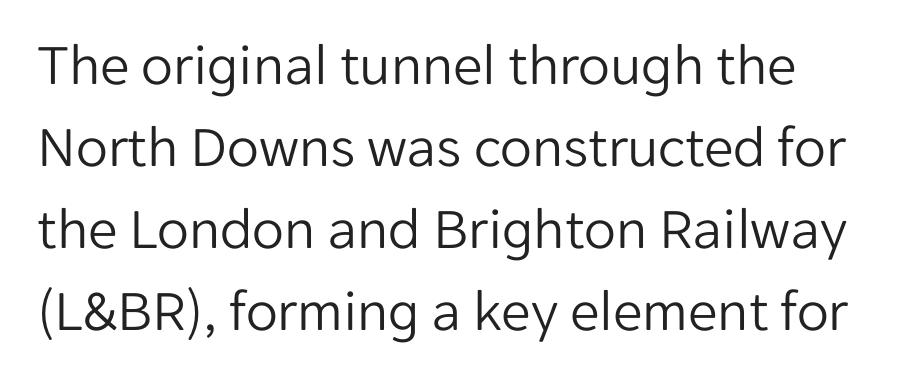
Q: Is the text bold? A: No.
Q: Is the text italic (slanted)? A: No, it is upright.
Q: Is the typeface a serif or a sans-serif typeface? A: Sans-serif.
Q: Is the text underlined? A: No.
Q: Is the spacing between letters normal or unusually wide? A: Normal.
Q: Is the spacing between lines tight, normal or loose? A: Normal.
Q: Width (condensed, normal, or wide)? A: Normal.
Q: Stroke contrast? A: Low.
Q: x-height? A: Medium.
Q: Monospaced? A: No.
